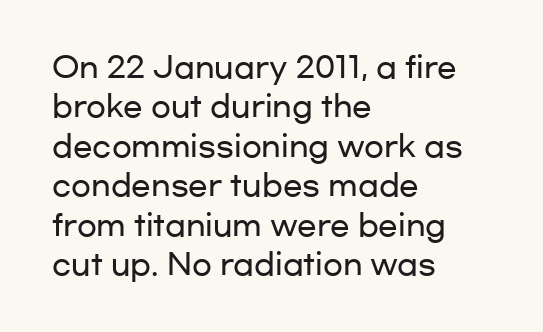
{"serif": "no", "italic": "no", "width": "wide", "stroke_contrast": "low", "x_height": "medium", "monospaced": "no", "underline": "no", "align": "left", "line_spacing": "normal", "line_spacing_ratio": 1.36, "letter_spacing": "normal", "letter_spacing_em": 0.0, "glyph_px": 29}
